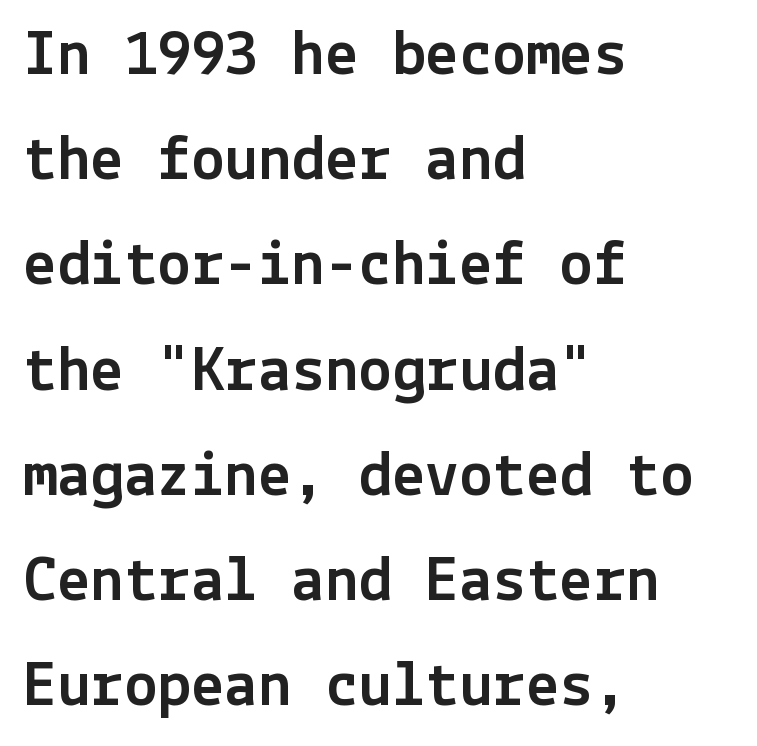
The image shows 67 px sans-serif type, upright; set left-aligned, normal line spacing (1.57x), normal letter spacing, not underlined; a medium x-height.
